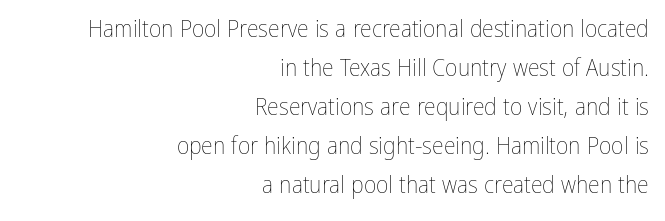
{"italic": "no", "bold": "no", "underline": "no", "align": "right", "line_spacing": "normal", "line_spacing_ratio": 1.62, "letter_spacing": "normal", "letter_spacing_em": 0.0, "glyph_px": 24}
